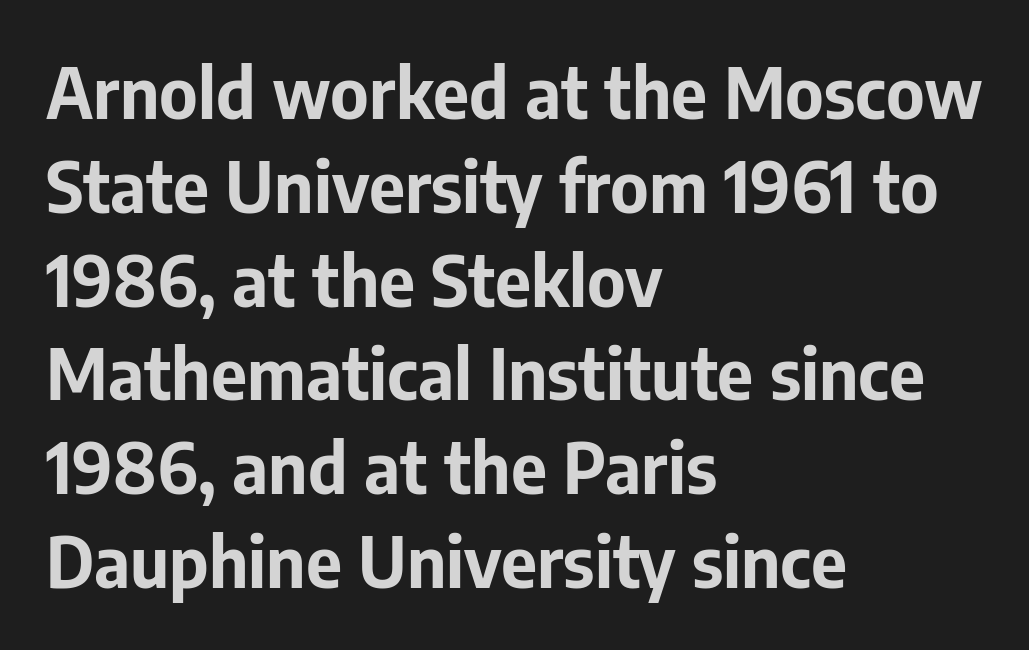
The image shows 70 px bold sans-serif type, upright; set left-aligned, normal line spacing (1.34x), normal letter spacing, not underlined; low stroke contrast and a medium x-height.
